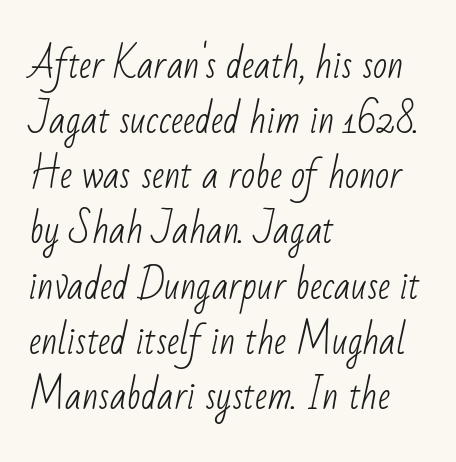
The image shows 37 px light, condensed sans-serif type; set left-aligned, normal line spacing (1.49x), normal letter spacing, not underlined; low stroke contrast and a small x-height.
